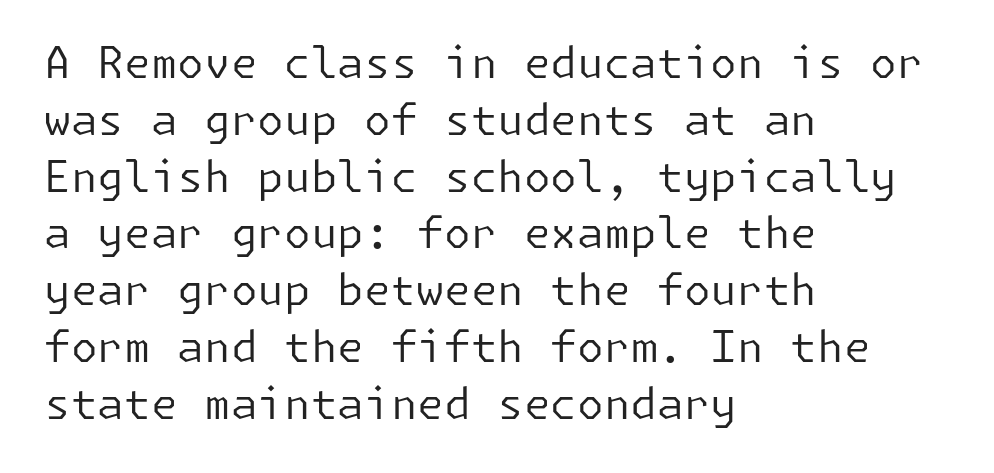
Q: Is the text bold? A: No.
Q: Is the text italic (slanted)? A: No, it is upright.
Q: Is the typeface a serif or a sans-serif typeface? A: Sans-serif.
Q: Is the text underlined? A: No.
Q: How is the paragraph aligned? A: Left-aligned.
Q: Is the spacing between letters normal or unusually wide? A: Normal.
Q: Is the spacing between lines tight, normal or loose? A: Normal.
Q: Width (condensed, normal, or wide)? A: Normal.
Q: Stroke contrast? A: Low.
Q: x-height? A: Medium.
